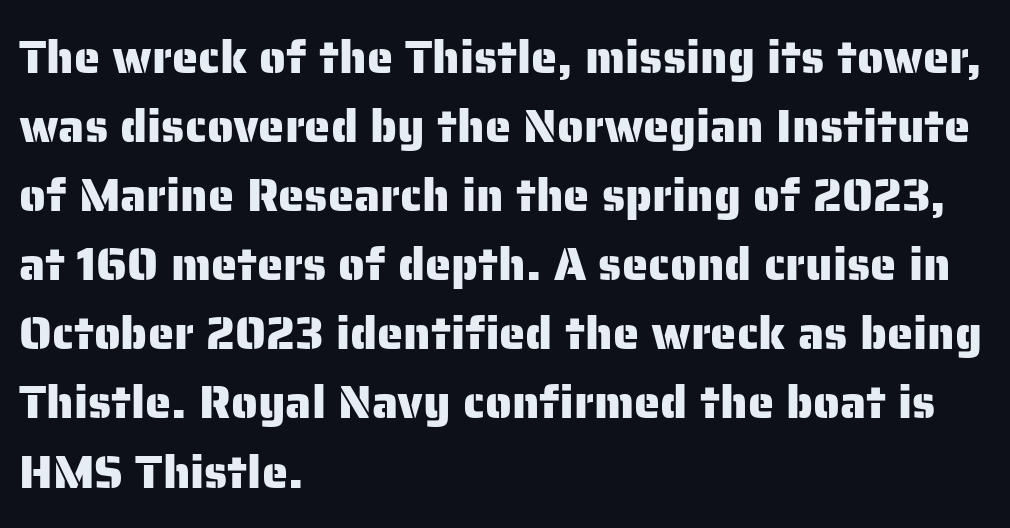
Q: Is the text italic (slanted)? A: No, it is upright.
Q: Is the typeface a serif or a sans-serif typeface? A: Sans-serif.
Q: Is the text underlined? A: No.
Q: How is the paragraph aligned? A: Left-aligned.
Q: Is the spacing between letters normal or unusually wide? A: Normal.
Q: Is the spacing between lines tight, normal or loose? A: Normal.
Q: Width (condensed, normal, or wide)? A: Normal.
Q: Stroke contrast? A: Low.
Q: x-height? A: Medium.
Q: Monospaced? A: No.
